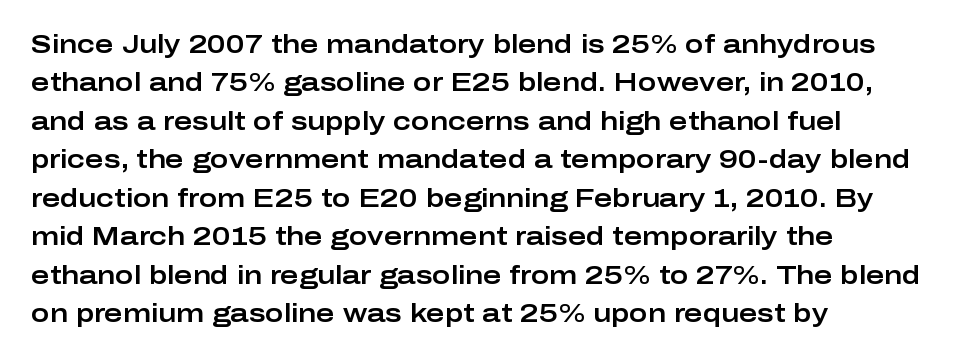
Q: Is the text italic (slanted)? A: No, it is upright.
Q: Is the text underlined? A: No.
Q: How is the paragraph aligned? A: Left-aligned.
Q: Is the spacing between letters normal or unusually wide? A: Normal.
Q: Is the spacing between lines tight, normal or loose? A: Normal.
